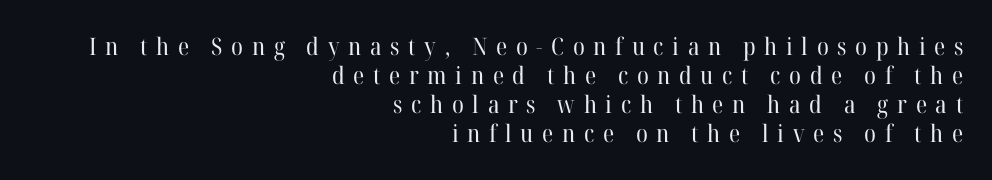
The image shows 24 px text type, upright; set right-aligned, line spacing 1.21x, unusually wide letter spacing (+0.36 em), not underlined.
